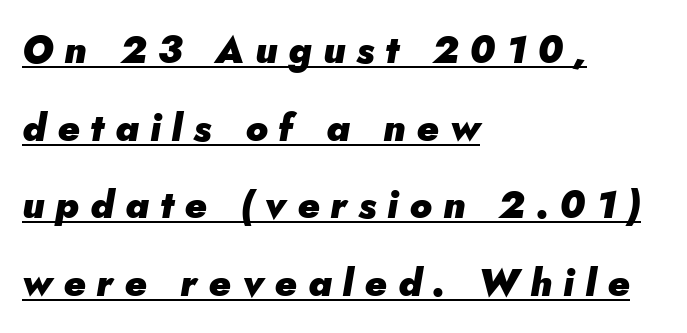
{"italic": "yes", "lean": "right", "slant_degrees": 5, "bold": "yes", "weight": "heavy", "width": "normal", "stroke_contrast": "low", "x_height": "small", "monospaced": "no", "underline": "yes", "align": "left", "line_spacing": "loose", "line_spacing_ratio": 2.04, "letter_spacing": "wide", "letter_spacing_em": 0.29, "glyph_px": 38}
